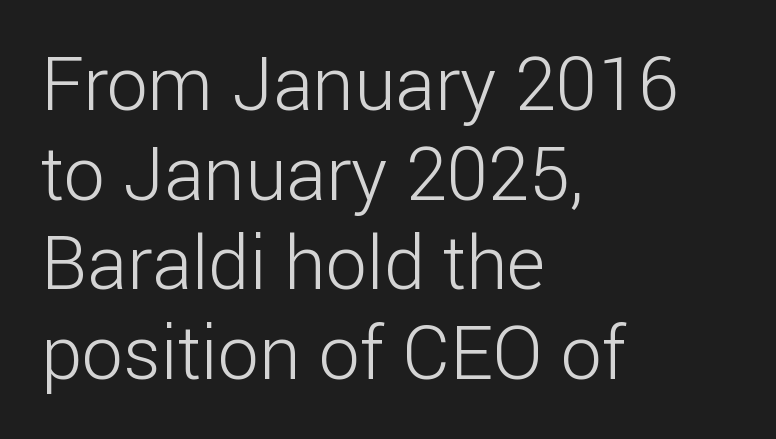
The image shows 74 px light sans-serif type, upright; set left-aligned, line spacing 1.21x, normal letter spacing, not underlined; low stroke contrast and a medium x-height.
